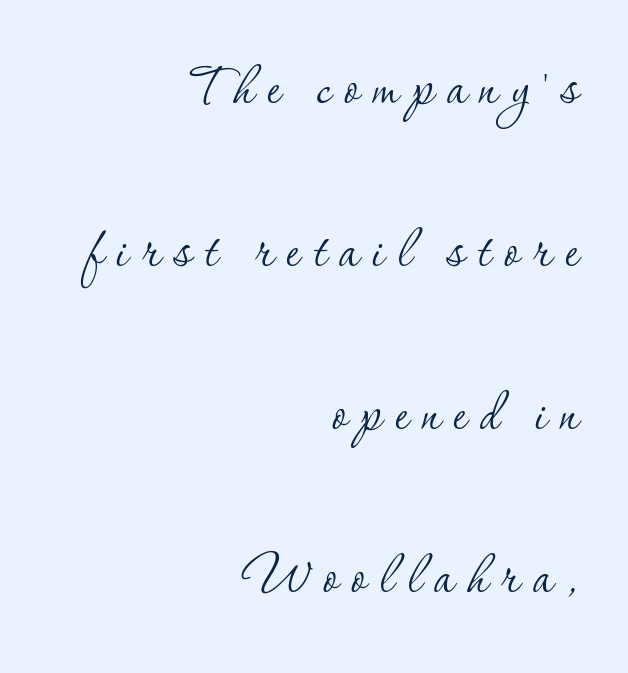
Q: Is the text bold? A: No.
Q: Is the text italic (slanted)? A: Yes.
Q: Is the typeface a serif or a sans-serif typeface? A: Serif.
Q: Is the text underlined? A: No.
Q: How is the paragraph aligned? A: Right-aligned.
Q: Is the spacing between letters normal or unusually wide? A: Unusually wide.
Q: Is the spacing between lines tight, normal or loose? A: Loose.
Q: Width (condensed, normal, or wide)? A: Normal.
Q: Stroke contrast? A: Low.
Q: x-height? A: Small.
Q: Monospaced? A: No.
